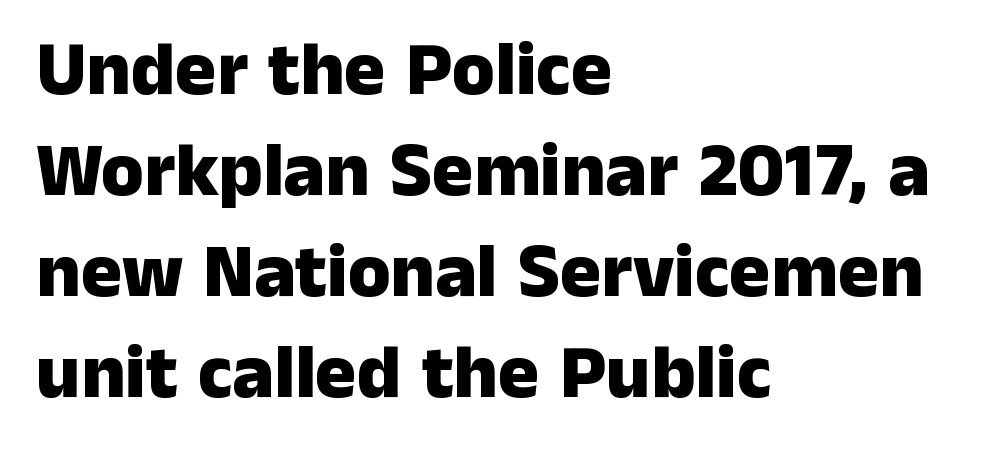
Leading matches the norm, producing a regular column. The letters advance in unequal steps, a hallmark of proportional type. Nothing unusual about the tracking: characters are spaced as the font intends. No word sits above an underline. The text block is weighted toward the left margin, trailing off unevenly rightward. Weight: bold.
